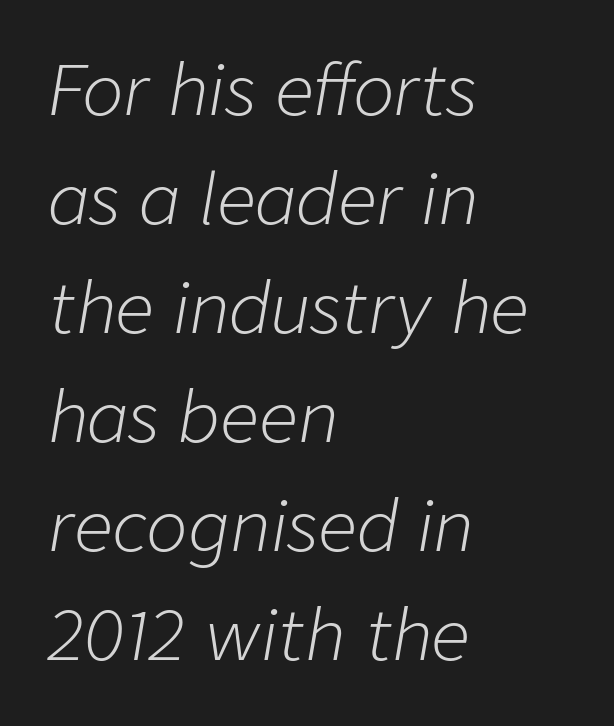
Compared with typical body copy, the letter spacing here is the same. Italic: yes, the glyphs are oblique. The typesetter chose a ragged-right arrangement here. Weight: not bold — regular or lighter.
